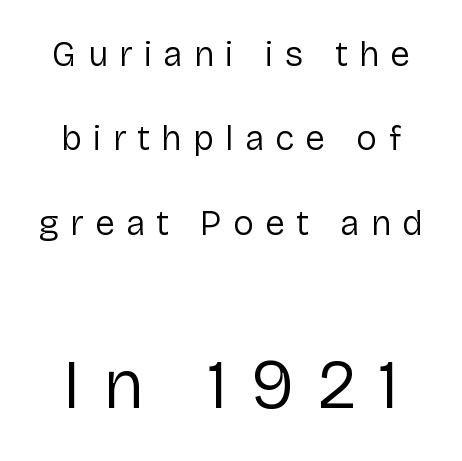
The image shows 70 px regular-weight sans-serif type, upright; set loose line spacing (2.41x), unusually wide letter spacing (+0.32 em), not underlined; the second (bottom) block is 2.0x larger; low stroke contrast and a medium x-height.
